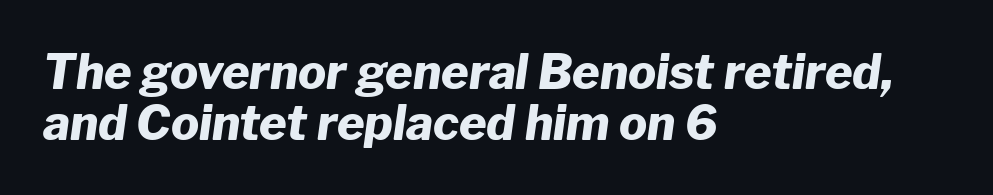
{"italic": "yes", "lean": "right", "slant_degrees": 8, "bold": "yes", "weight": "heavy", "width": "normal", "stroke_contrast": "low", "x_height": "medium", "monospaced": "no", "underline": "no", "align": "left", "line_spacing": "tight", "line_spacing_ratio": 1.08, "letter_spacing": "normal", "letter_spacing_em": 0.0, "glyph_px": 47}
